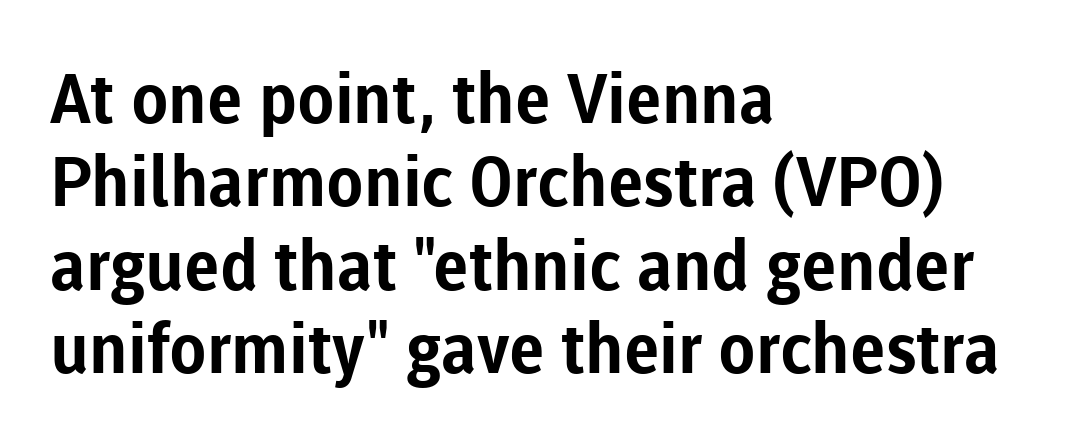
Q: Is the text bold? A: Yes.
Q: Is the text italic (slanted)? A: No, it is upright.
Q: Is the typeface a serif or a sans-serif typeface? A: Sans-serif.
Q: Is the text underlined? A: No.
Q: How is the paragraph aligned? A: Left-aligned.
Q: Is the spacing between letters normal or unusually wide? A: Normal.
Q: Width (condensed, normal, or wide)? A: Normal.
Q: Stroke contrast? A: Low.
Q: x-height? A: Medium.
Q: Monospaced? A: No.
